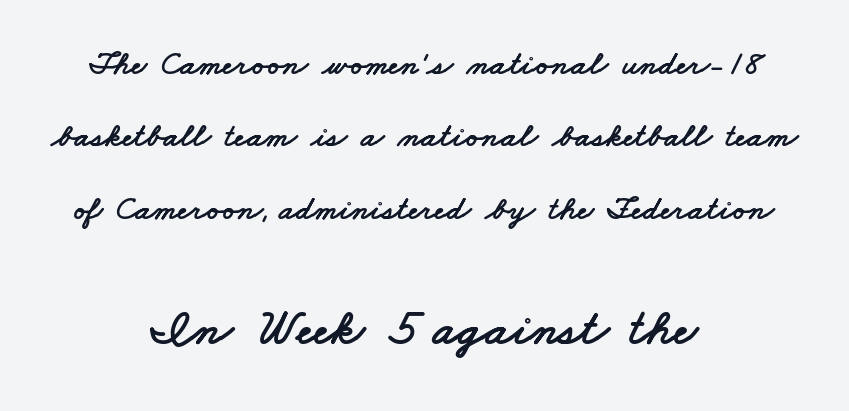
Centered paragraph, ragged on both sides. Do the characters align in a grid? No, the font is proportional. The gaps between neighbouring characters are ordinary and unremarkable. The second block has been scaled up relative to the first. You could fit nearly another row in the gap between these rows.
